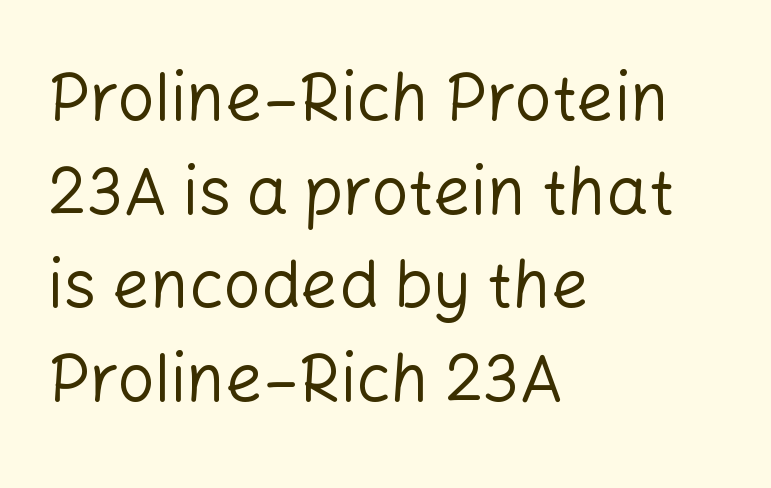
Q: Is the text bold? A: No.
Q: Is the text italic (slanted)? A: No, it is upright.
Q: Is the typeface a serif or a sans-serif typeface? A: Sans-serif.
Q: Is the text underlined? A: No.
Q: How is the paragraph aligned? A: Left-aligned.
Q: Is the spacing between letters normal or unusually wide? A: Normal.
Q: Is the spacing between lines tight, normal or loose? A: Normal.
Q: Width (condensed, normal, or wide)? A: Normal.
Q: Stroke contrast? A: Low.
Q: x-height? A: Medium.
Q: Monospaced? A: No.
